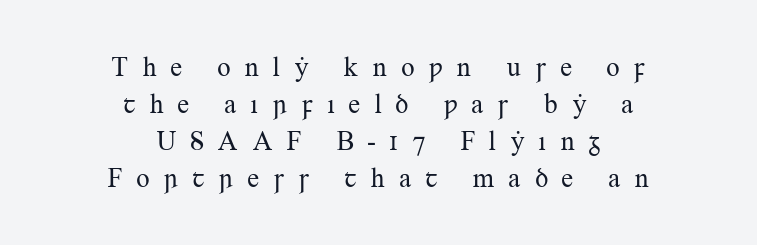
The image shows 27 px text type, upright; set centered, normal line spacing (1.37x), unusually wide letter spacing (+0.49 em), not underlined.
